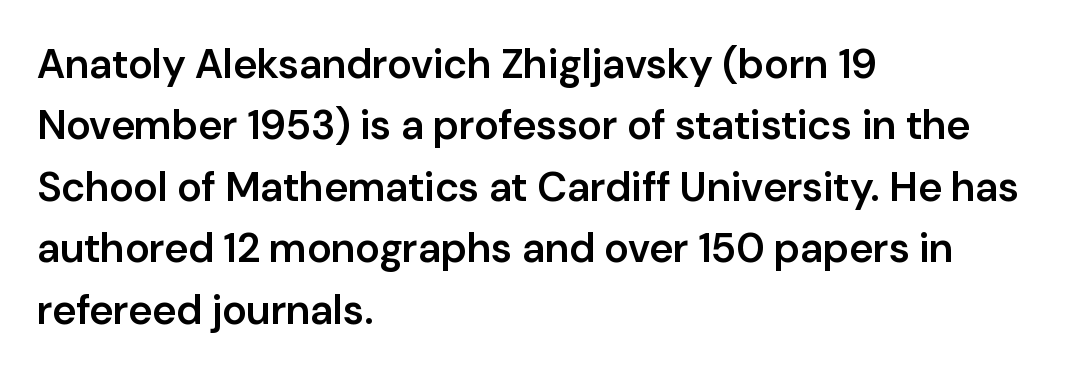
{"serif": "no", "italic": "no", "bold": "semi", "weight": "semibold", "width": "normal", "stroke_contrast": "low", "x_height": "medium", "monospaced": "no", "underline": "no", "align": "left", "line_spacing": "normal", "line_spacing_ratio": 1.5, "letter_spacing": "normal", "letter_spacing_em": 0.0, "glyph_px": 41}
